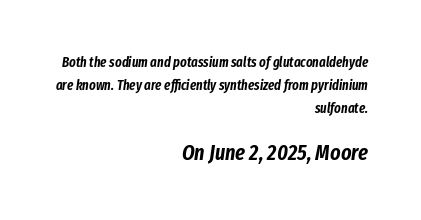
{"italic": "yes", "lean": "right", "slant_degrees": 8, "underline": "no", "align": "right", "line_spacing": "normal", "line_spacing_ratio": 1.64, "letter_spacing": "normal", "letter_spacing_em": 0.0, "larger_block": "second", "size_ratio": 1.57, "glyph_px": 22}
